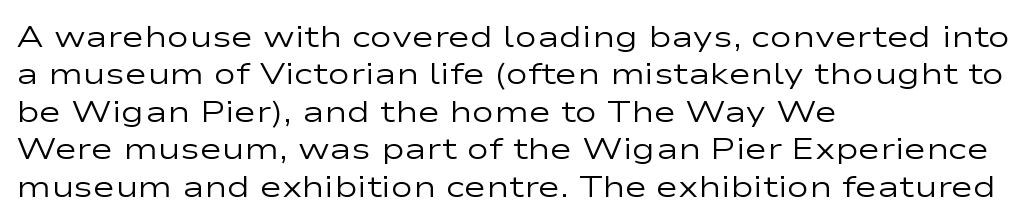
The image shows 30 px regular-weight, wide sans-serif type, upright; set left-aligned, normal line spacing (1.25x), normal letter spacing, not underlined; low stroke contrast and a medium x-height.
